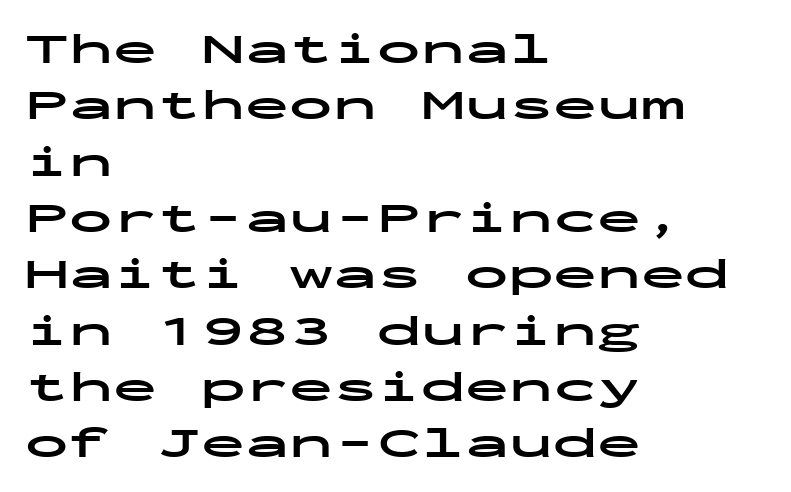
Notice how the stems are strictly vertical — no italics here. Is there much room between lines? A standard amount, neither cramped nor airy. The passage shown is not underscored anywhere. The typesetting leans heavy: a genuine bold. Layout note: lines flush left. Nope, no serifs anywhere on these letters.
